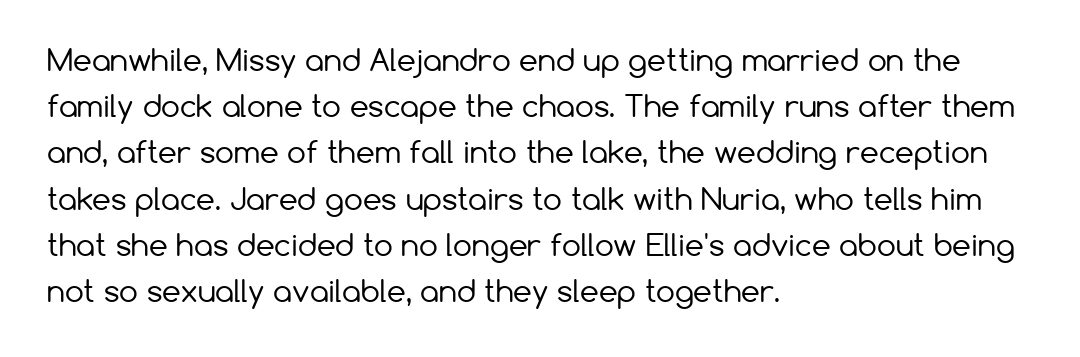
The image shows 30 px regular-weight sans-serif type, upright; set left-aligned, normal line spacing (1.54x), normal letter spacing, not underlined; low stroke contrast and a medium x-height.
